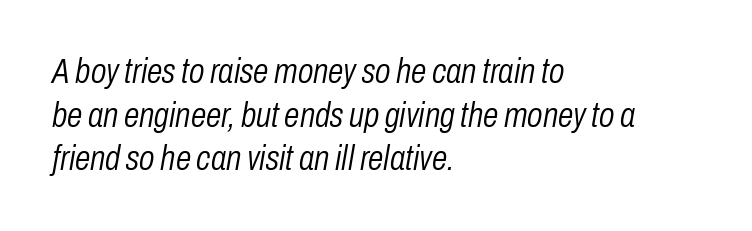
The rag falls on the right side of this text block. Spacing verdict: proportional, widths tailored to each character. This block has exactly the height ordinary leading produces. The rendering applies a slant to the glyphs. The words here are not underlined. In terms of letterspacing, this is plain default setting.
